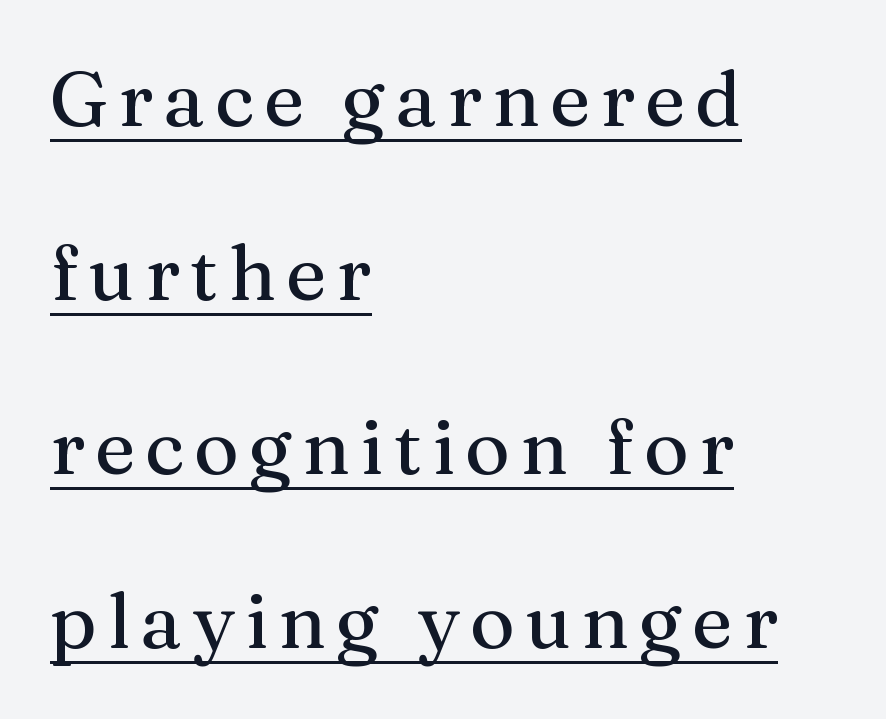
To sum up the face: it has serifs. This is the regular roman posture of the typeface. Compared with undecorated copy, this sample adds a rule below the words. Where is the straight margin? On the left. Here the designer chose a conventional face with non-uniform glyph widths.
